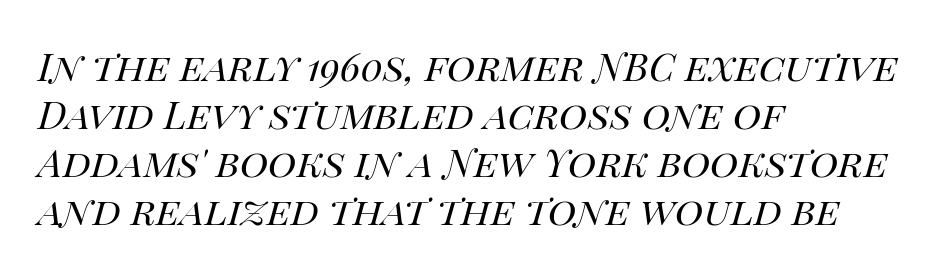
The image shows 39 px regular-weight type, italic (leaning right); set left-aligned, line spacing 1.23x, normal letter spacing, not underlined; high stroke contrast and a large x-height.
